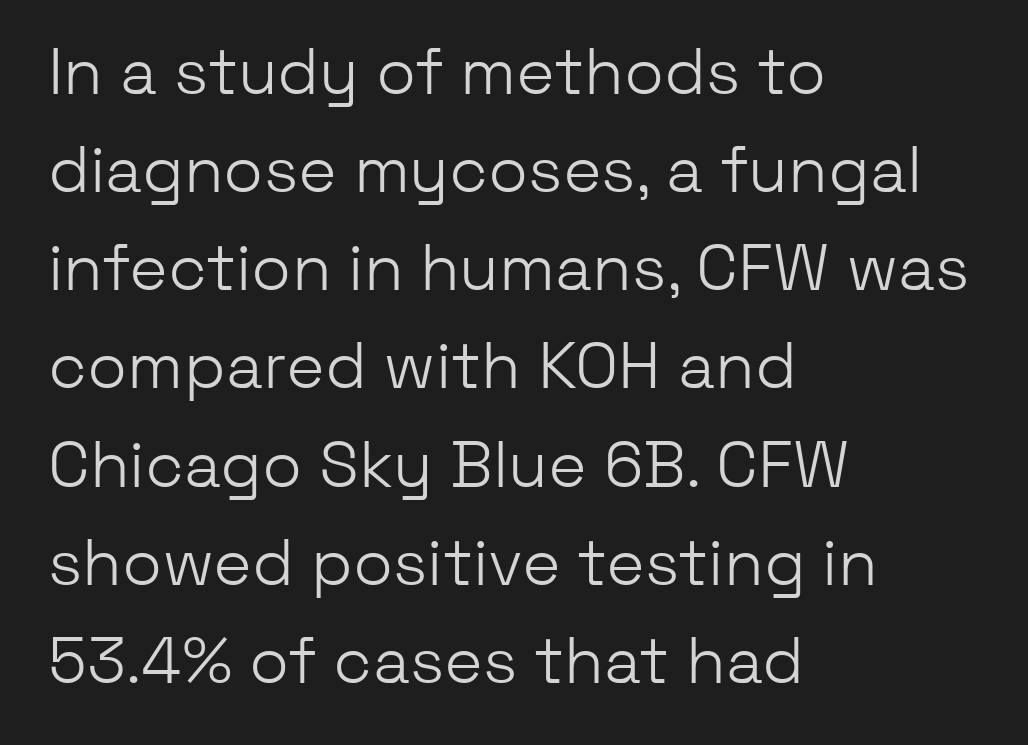
The image shows 65 px light sans-serif type, upright; set left-aligned, normal line spacing (1.51x), normal letter spacing, not underlined; low stroke contrast and a medium x-height.
